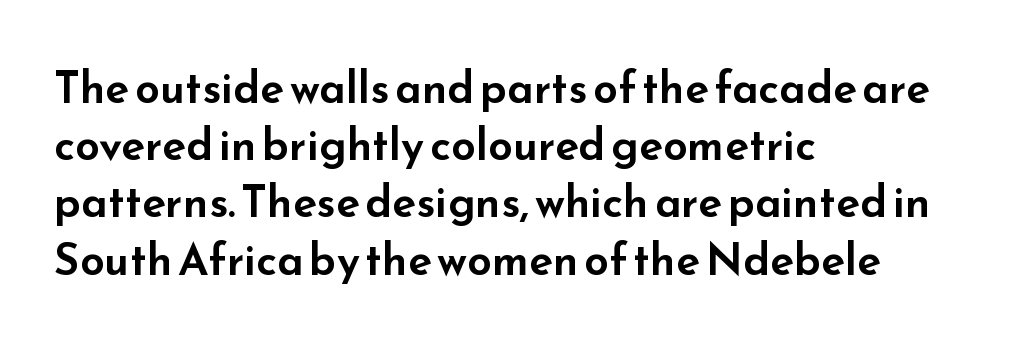
The image shows 44 px wide sans-serif type, upright; set left-aligned, normal line spacing (1.3x), normal letter spacing, not underlined; low stroke contrast and a small x-height.
